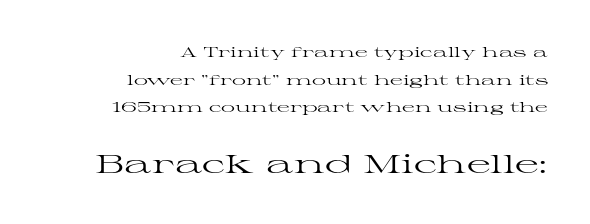
Nobody touched the tracking dial on this one. Caption: upper text group reduced, lower text group enlarged. A great deal of white space separates one row of letters from the next. Does the copy run flush right? Yes — the right margin is perfectly even. Unlike italic type, these characters show no tilt at all. The face looks like a standard text weight, possibly lighter.
